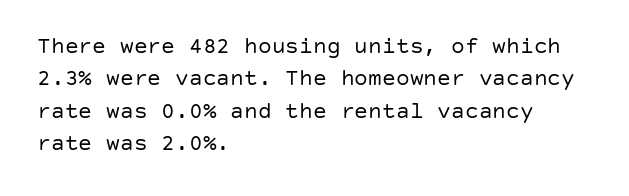
Q: Is the text bold? A: No.
Q: Is the text italic (slanted)? A: No, it is upright.
Q: Is the text underlined? A: No.
Q: How is the paragraph aligned? A: Left-aligned.
Q: Is the spacing between letters normal or unusually wide? A: Normal.
Q: Is the spacing between lines tight, normal or loose? A: Normal.
